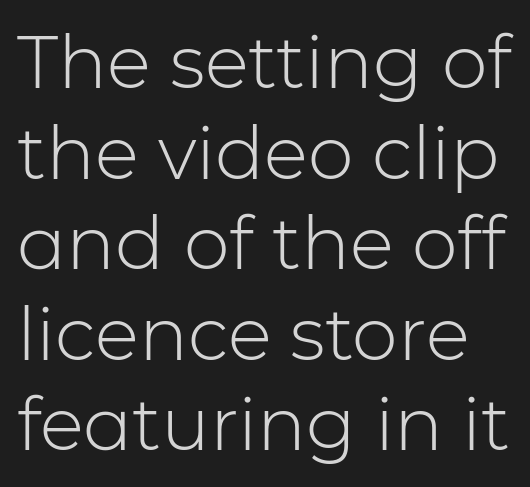
Default kerning and tracking; the words read as compact shapes. Glance below the letters and you will spot only blank space. Each stroke keeps to a modest, everyday thickness or less. Notice how the stems are strictly vertical — no italics here. To sum up the face: it is a sans, with no serifs.
